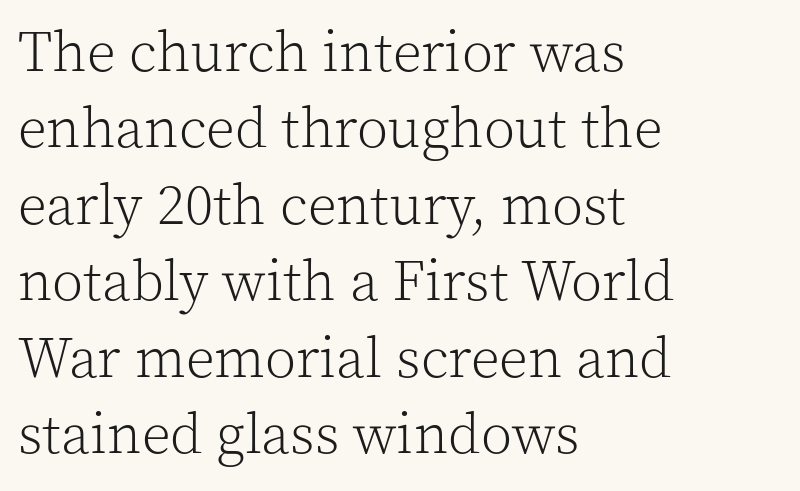
{"serif": "yes", "italic": "no", "bold": "no", "weight": "light", "width": "normal", "x_height": "medium", "monospaced": "no", "underline": "no", "align": "left", "line_spacing": "normal", "line_spacing_ratio": 1.34, "letter_spacing": "normal", "letter_spacing_em": 0.0, "glyph_px": 57}
